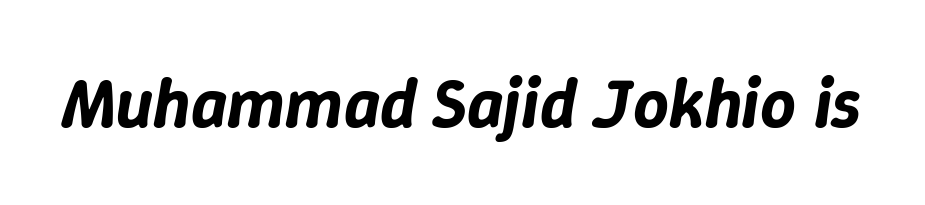
Proportional: the letters do not fall into vertical columns. There is no visible air inserted between adjacent glyphs. The foot of each line stays bare and open. This is oblique type, the kind used for emphasis or titles.
